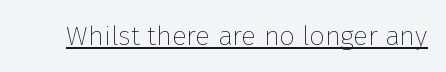
Vertical stems look standard width or narrower in stroke. This sample carries an underscore along the baseline area. Notice how the stems are strictly vertical — no italics here. Spacing between characters is what you'd get straight out of the box.
